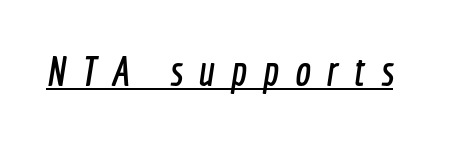
The image shows 42 px condensed sans-serif type; set unusually wide letter spacing (+0.38 em), underlined; a medium x-height.
